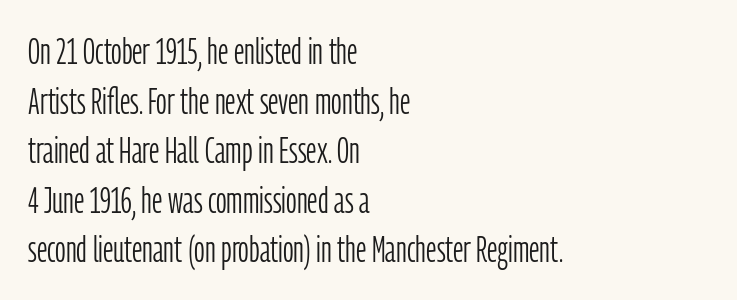
The image shows 37 px light, condensed sans-serif type, upright; set left-aligned, normal line spacing (1.34x), normal letter spacing, not underlined; low stroke contrast and a medium x-height.
